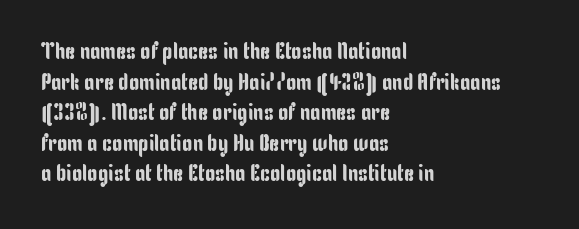
A typesetter would call this leading conventional body-copy spacing. No italicization has been applied; the sample stays upright. Tracking value appears to be zero — textbook default spacing. Short and long lines alike share a common starting point at left. Decoration check: the copy has no underline.
